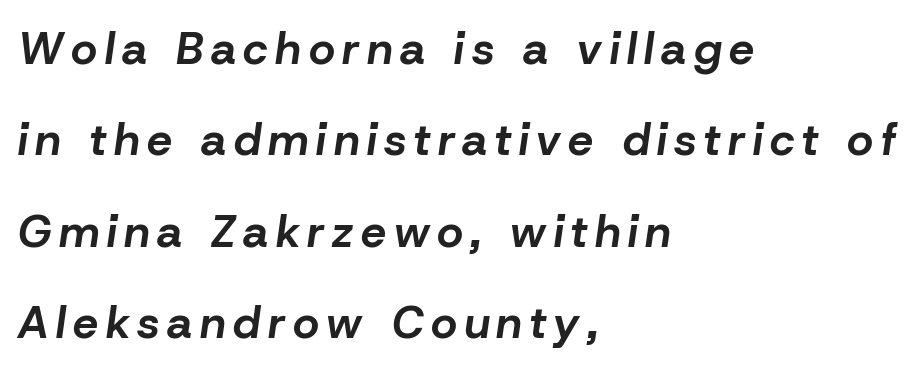
Note the varied advance widths — an 'i' is clearly narrower than an 'm'. The lines are quadded left. Check the space under the baseline: it is left empty. The rendering uses a large line-height, opening up the rows. In terms of weight, the rendering is a true, heavy bold.
